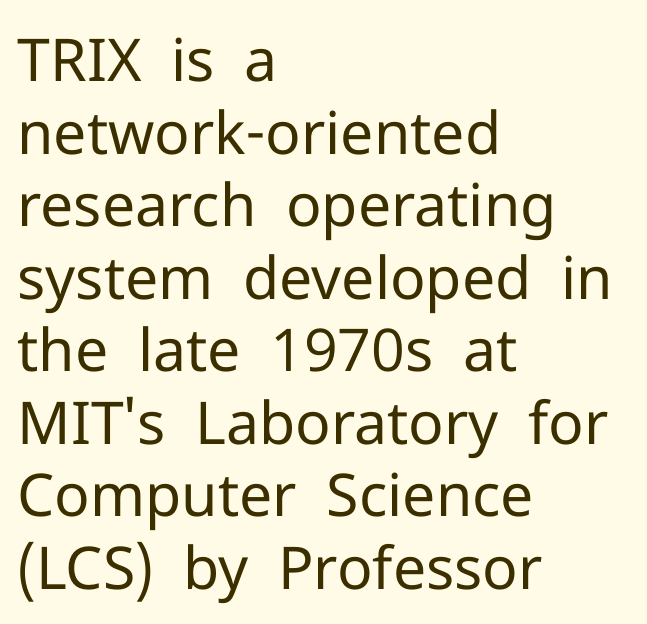
The rendering keeps characters at their native spacing. The rendering uses natural spacing where letterforms have individual widths. Stroke thickness stays within the range of a standard reading face or lighter. Line starts are locked; line ends wander. Quick note: underline off.
